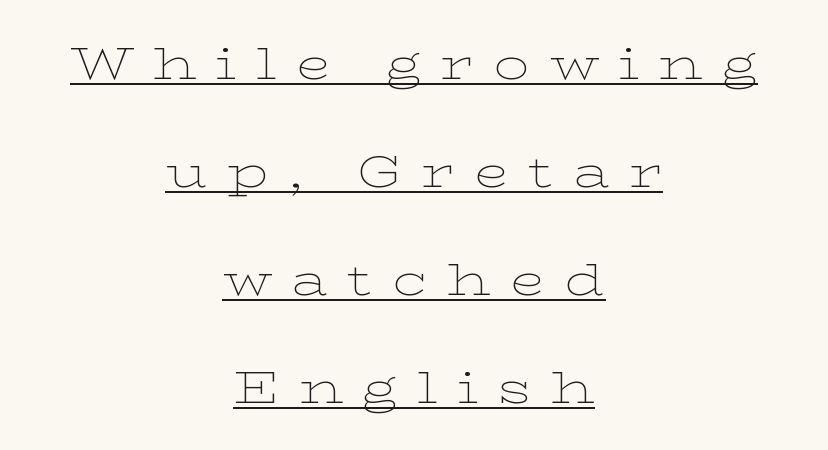
The image shows 45 px thin, wide serif type, upright; set centered, loose line spacing (2.4x), unusually wide letter spacing (+0.43 em), underlined; low stroke contrast and a medium x-height.
